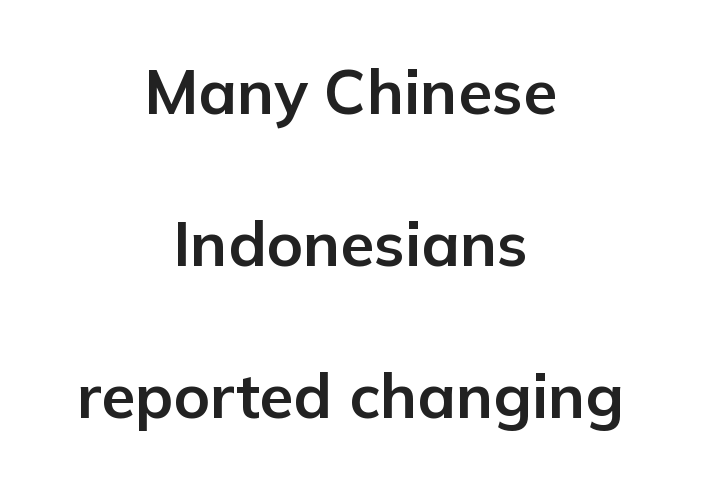
Q: Is the text bold? A: Yes.
Q: Is the text italic (slanted)? A: No, it is upright.
Q: Is the typeface a serif or a sans-serif typeface? A: Sans-serif.
Q: Is the text underlined? A: No.
Q: How is the paragraph aligned? A: Centered.
Q: Is the spacing between letters normal or unusually wide? A: Normal.
Q: Is the spacing between lines tight, normal or loose? A: Loose.
Q: Width (condensed, normal, or wide)? A: Normal.
Q: Stroke contrast? A: Low.
Q: x-height? A: Medium.
Q: Monospaced? A: No.
